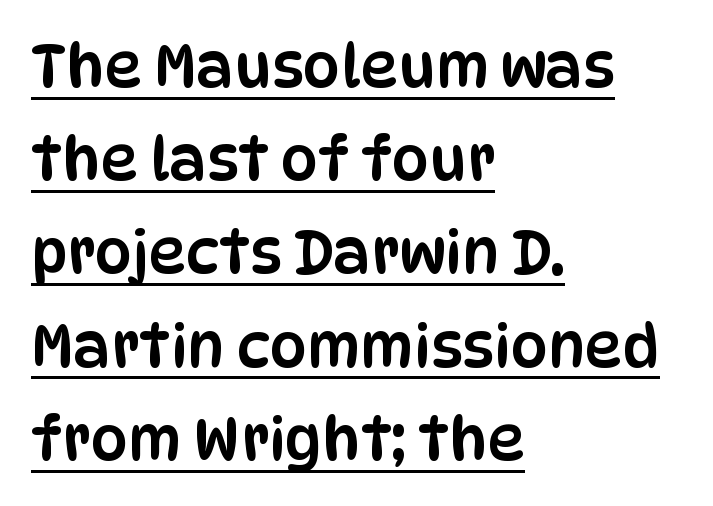
{"serif": "no", "italic": "no", "width": "condensed", "stroke_contrast": "low", "x_height": "large", "monospaced": "no", "underline": "yes", "align": "left", "line_spacing": "normal", "line_spacing_ratio": 1.58, "letter_spacing": "normal", "letter_spacing_em": 0.0, "glyph_px": 59}
